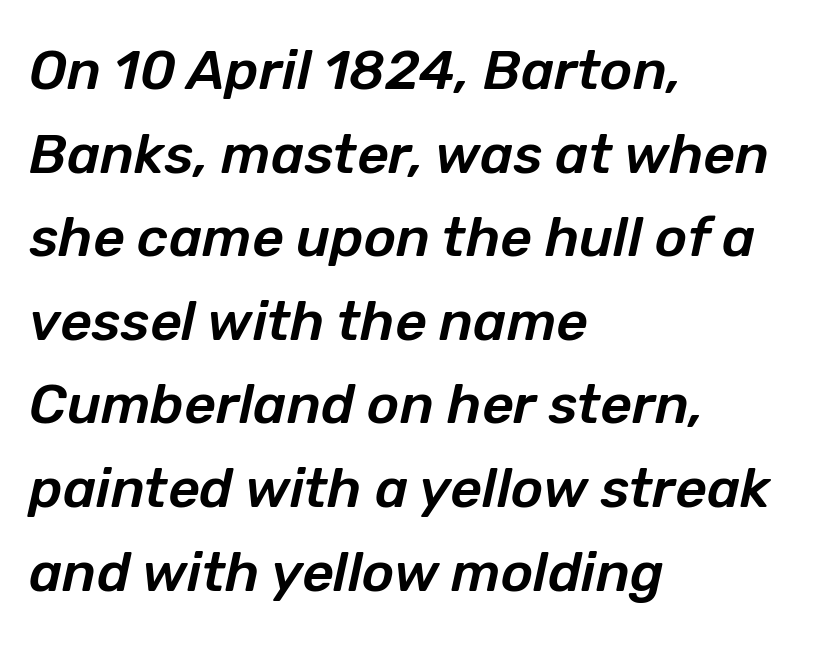
{"italic": "yes", "lean": "right", "slant_degrees": 12, "width": "normal", "stroke_contrast": "low", "x_height": "medium", "monospaced": "no", "underline": "no", "align": "left", "line_spacing": "normal", "line_spacing_ratio": 1.52, "letter_spacing": "normal", "letter_spacing_em": 0.0, "glyph_px": 55}
